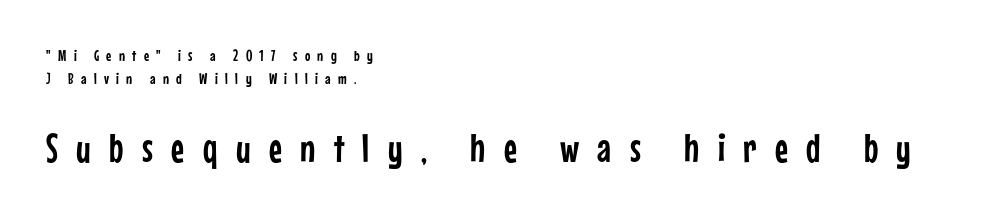
The type sits square on the baseline with zero lean. Is the lower block the larger one? Yes — the lower block carries the bigger type. No word sits above an underline. Evenly set lines give the paragraph a standard silhouette. Someone cranked the tracking dial way up on this one. Is the block centered? No — it sits flush against the left margin.
